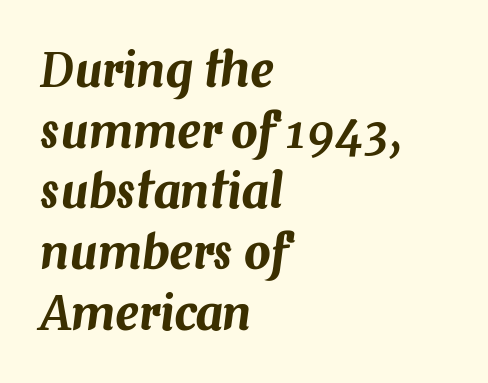
Q: Is the text italic (slanted)? A: Yes, it leans right by about 7 degrees.
Q: Is the text underlined? A: No.
Q: How is the paragraph aligned? A: Left-aligned.
Q: Is the spacing between letters normal or unusually wide? A: Normal.
Q: Is the spacing between lines tight, normal or loose? A: Normal.
Q: Width (condensed, normal, or wide)? A: Normal.
Q: Stroke contrast? A: Medium.
Q: x-height? A: Medium.
Q: Monospaced? A: No.
